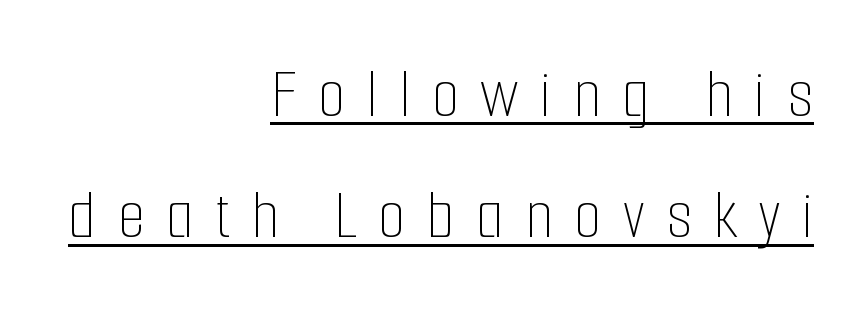
{"italic": "no", "bold": "no", "weight": "thin", "width": "condensed", "stroke_contrast": "low", "x_height": "medium", "monospaced": "no", "underline": "yes", "align": "right", "line_spacing_ratio": 1.71, "letter_spacing": "wide", "letter_spacing_em": 0.3, "glyph_px": 71}
